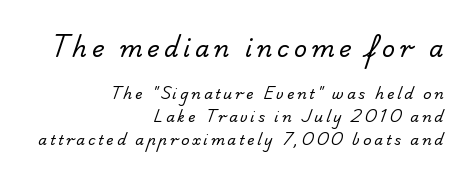
{"bold": "no", "underline": "no", "align": "right", "line_spacing": "normal", "line_spacing_ratio": 1.61, "letter_spacing": "wide", "letter_spacing_em": 0.2, "larger_block": "first", "size_ratio": 1.64, "glyph_px": 23}
